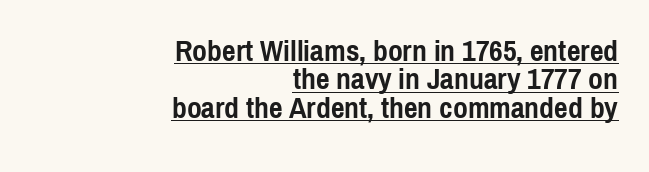
Unlike a traditional serif, this face leaves its strokes unadorned. A typesetter would mark this as roman, not italic. Casual observation: everything's shoved over to the right. Characters follow at the spacing the type designer built in.
